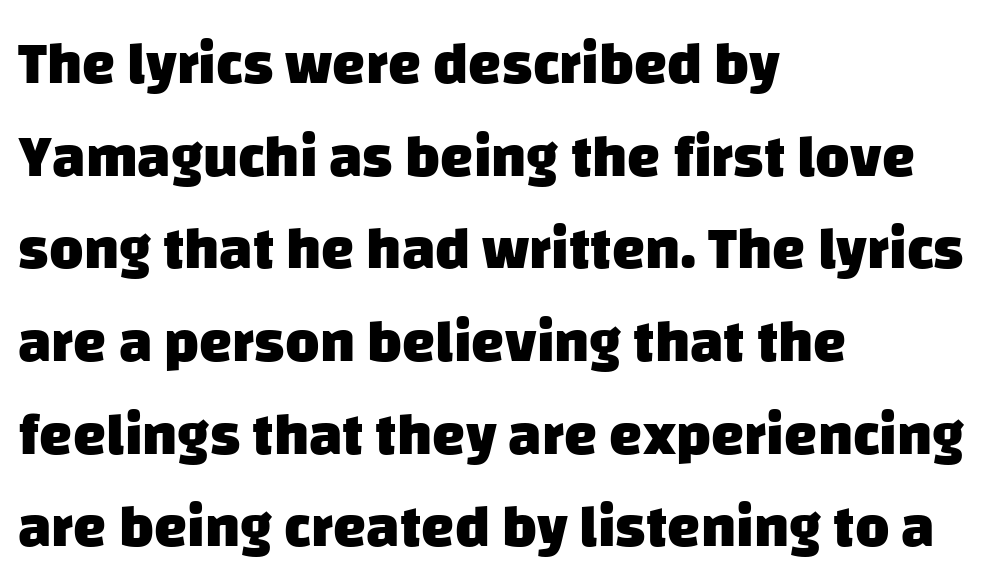
The image shows 59 px heavy sans-serif type; set left-aligned, normal line spacing (1.57x), normal letter spacing, not underlined; low stroke contrast and a large x-height.
